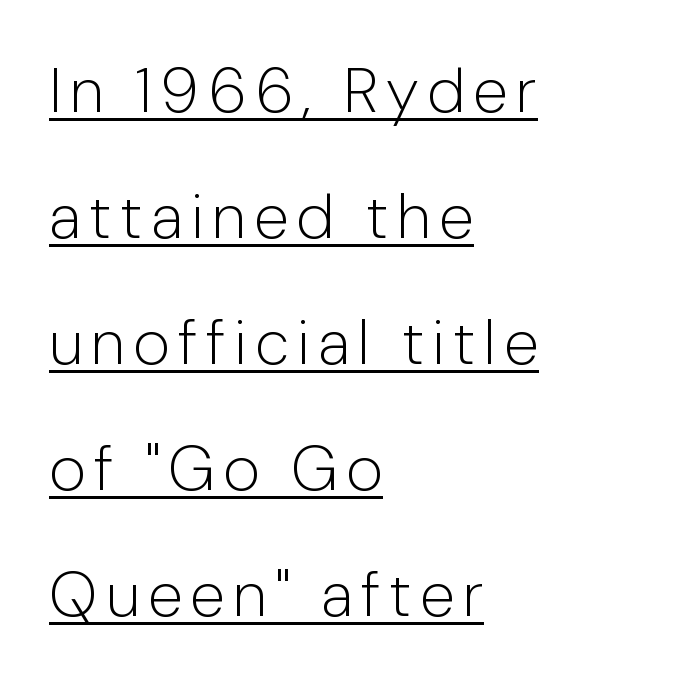
This rendering employs a face without finishing strokes, i.e., a sans-serif. Beneath each row of characters lies a ruled line. It's the straight-up-and-down kind of type. Weight: in the light-to-regular range.
